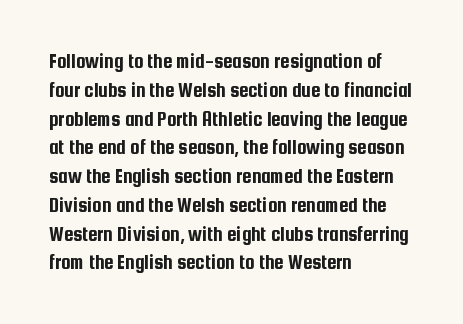
The image shows 21 px text type, upright; set left-aligned, normal line spacing (1.37x), normal letter spacing, not underlined.
